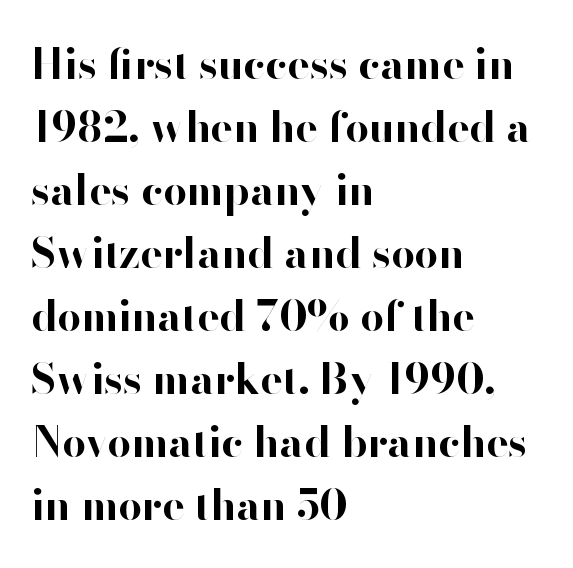
{"serif": "no", "italic": "no", "bold": "yes", "weight": "bold", "width": "normal", "stroke_contrast": "high", "x_height": "small", "monospaced": "no", "underline": "no", "align": "left", "line_spacing": "normal", "line_spacing_ratio": 1.5, "letter_spacing": "normal", "letter_spacing_em": 0.0, "glyph_px": 42}
